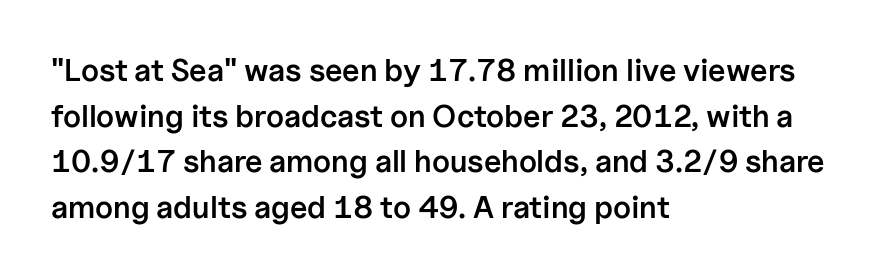
Q: Is the text bold? A: Semi-bold.
Q: Is the text italic (slanted)? A: No, it is upright.
Q: Is the typeface a serif or a sans-serif typeface? A: Sans-serif.
Q: Is the text underlined? A: No.
Q: How is the paragraph aligned? A: Left-aligned.
Q: Is the spacing between letters normal or unusually wide? A: Normal.
Q: Is the spacing between lines tight, normal or loose? A: Normal.
Q: Width (condensed, normal, or wide)? A: Normal.
Q: Stroke contrast? A: Low.
Q: x-height? A: Medium.
Q: Monospaced? A: No.
